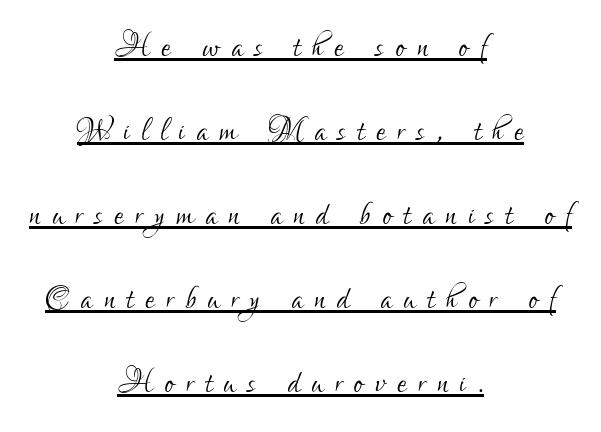
{"serif": "no", "bold": "no", "weight": "light", "width": "condensed", "stroke_contrast": "low", "x_height": "small", "monospaced": "no", "underline": "yes", "align": "center", "line_spacing": "loose", "line_spacing_ratio": 2.0, "letter_spacing": "wide", "letter_spacing_em": 0.28, "glyph_px": 42}
